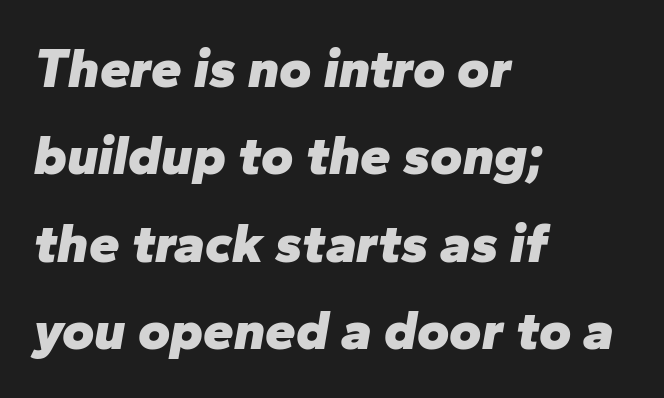
Here the designer chose a conventional face with non-uniform glyph widths. Layout note: lines flush left. The font is running at its bold setting. Compared with ordinary roman type, these characters are visibly tilted. This rendering features lettering with no underline.
